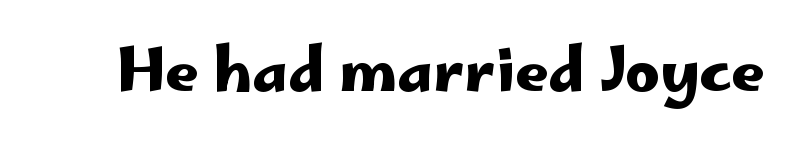
Q: Is the text italic (slanted)? A: No, it is upright.
Q: Is the typeface a serif or a sans-serif typeface? A: Sans-serif.
Q: Is the text underlined? A: No.
Q: Is the spacing between letters normal or unusually wide? A: Normal.
Q: Width (condensed, normal, or wide)? A: Wide.
Q: Stroke contrast? A: Low.
Q: x-height? A: Small.
Q: Monospaced? A: No.
